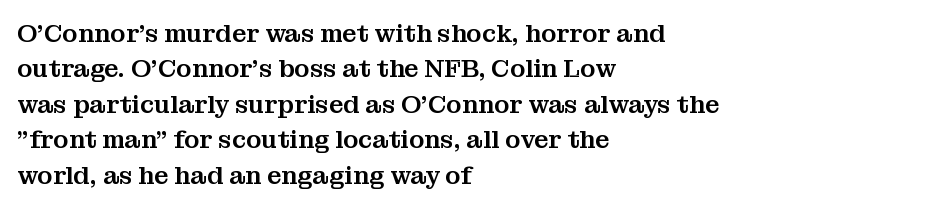
The image shows 25 px text type, upright; set left-aligned, normal line spacing (1.42x), normal letter spacing, not underlined.
